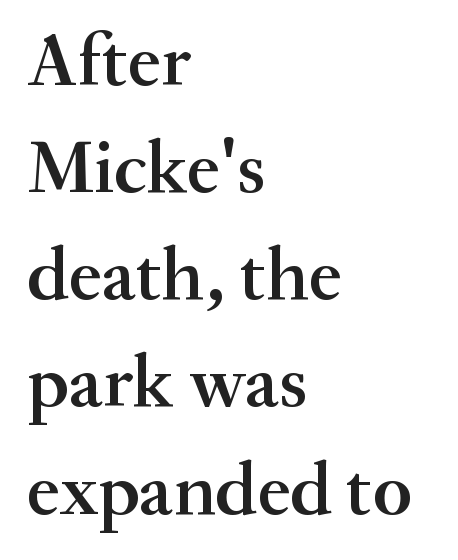
The image shows 76 px semibold serif type, upright; set left-aligned, normal line spacing (1.41x), normal letter spacing, not underlined; medium stroke contrast and a small x-height.
